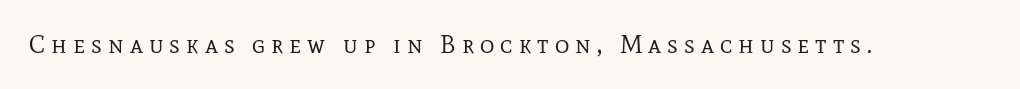
The characters are drawn with everyday or finer stroke widths. No word sits above an underline. Is there any slant? The stems are plumb. The type is letterspaced generously, with wide tracking.
